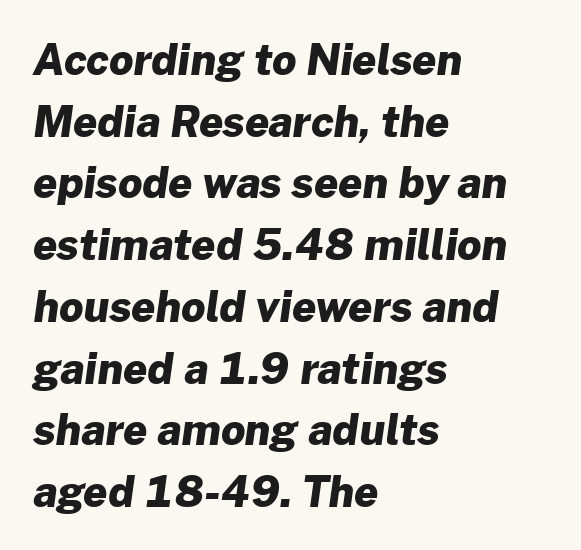
Q: Is the text bold? A: Yes.
Q: Is the typeface a serif or a sans-serif typeface? A: Sans-serif.
Q: Is the text underlined? A: No.
Q: How is the paragraph aligned? A: Left-aligned.
Q: Is the spacing between letters normal or unusually wide? A: Normal.
Q: Is the spacing between lines tight, normal or loose? A: Normal.
Q: Width (condensed, normal, or wide)? A: Normal.
Q: Stroke contrast? A: Low.
Q: x-height? A: Medium.
Q: Monospaced? A: No.
